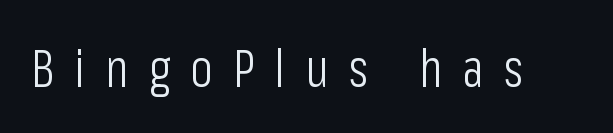
{"serif": "no", "italic": "no", "bold": "no", "weight": "light", "width": "condensed", "stroke_contrast": "low", "x_height": "medium", "monospaced": "no", "underline": "no", "letter_spacing": "wide", "letter_spacing_em": 0.39, "glyph_px": 52}
